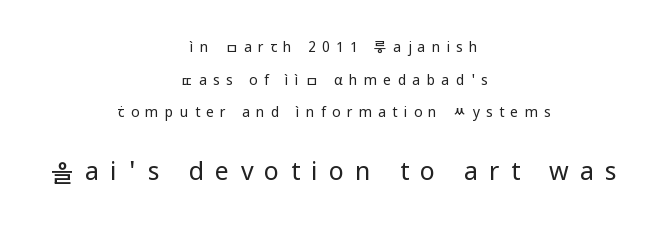
The image shows 25 px text type, upright; set centered, loose line spacing (2.33x), unusually wide letter spacing (+0.45 em), not underlined; the second (bottom) block is 1.79x larger.
